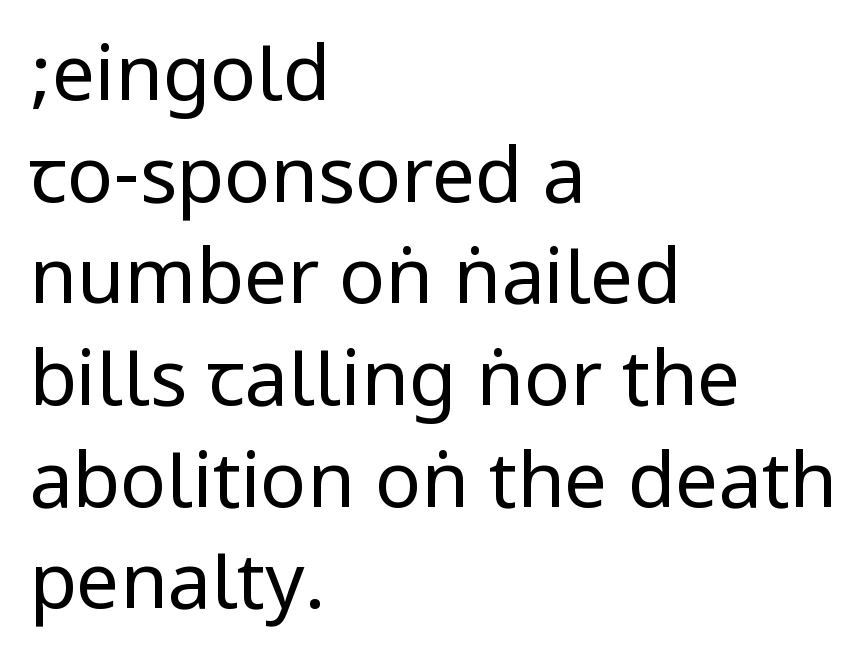
{"serif": "no", "italic": "no", "bold": "no", "weight": "regular", "width": "condensed", "stroke_contrast": "low", "underline": "no", "align": "left", "line_spacing": "normal", "line_spacing_ratio": 1.32, "letter_spacing": "normal", "letter_spacing_em": 0.0, "glyph_px": 77}
